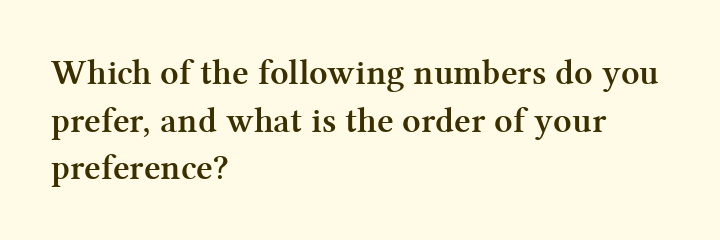
The image shows 36 px semibold serif type, upright; set left-aligned, normal line spacing (1.32x), normal letter spacing, not underlined; medium stroke contrast and a medium x-height.
